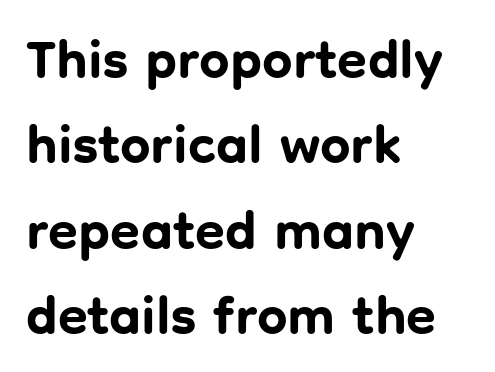
Typeset ragged right — the left edge is the straight one. Students, observe: this is what conventionally led text looks like. In terms of letterform style, serifs are entirely absent. You could not count columns in this text — the font is proportionally spaced. Unmarked baselines from the first word to the last.
